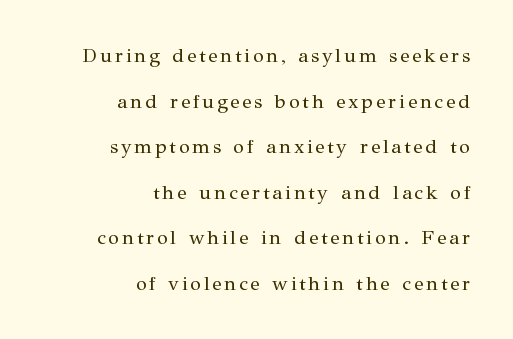
The image shows 20 px text type, upright; set right-aligned, loose line spacing (2.28x), not underlined.
